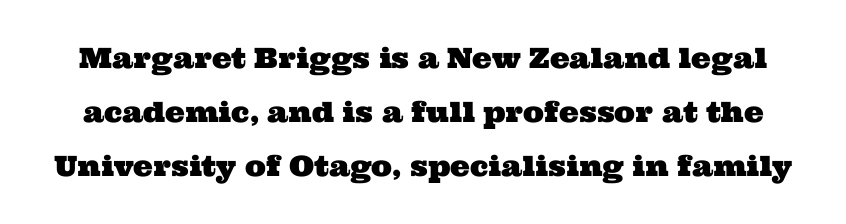
The image shows 28 px wide serif type; set loose line spacing (1.93x), normal letter spacing, not underlined; medium stroke contrast and a medium x-height.
